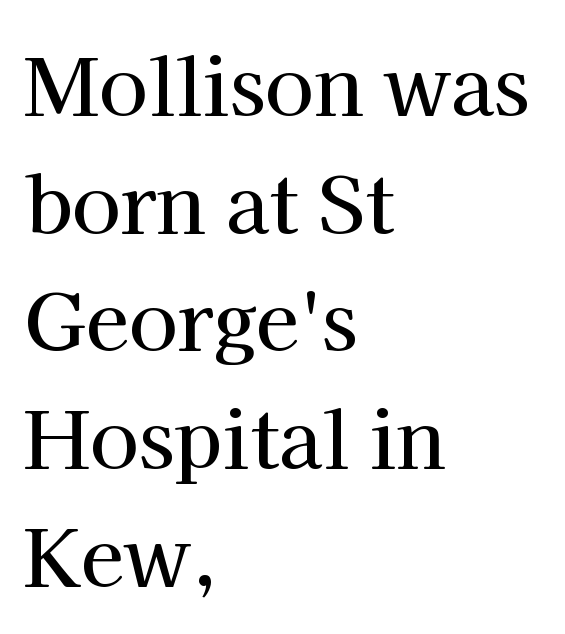
The image shows 79 px serif type, upright; set left-aligned, normal line spacing (1.49x), normal letter spacing, not underlined; high stroke contrast and a medium x-height.
